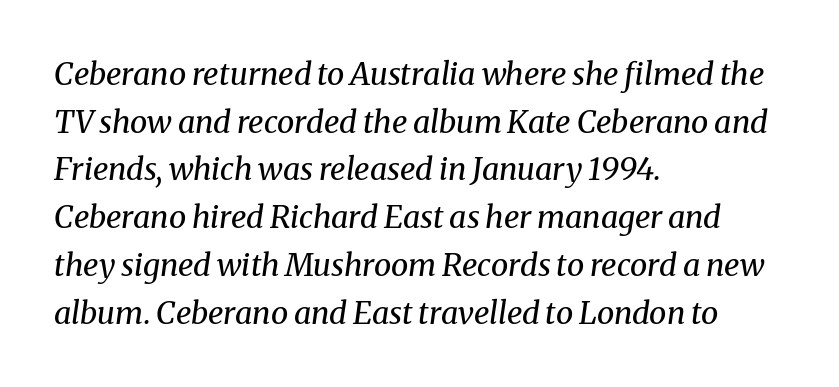
The image shows 31 px regular-weight serif type, italic (leaning right); set left-aligned, normal line spacing (1.54x), normal letter spacing, not underlined; medium stroke contrast and a medium x-height.
